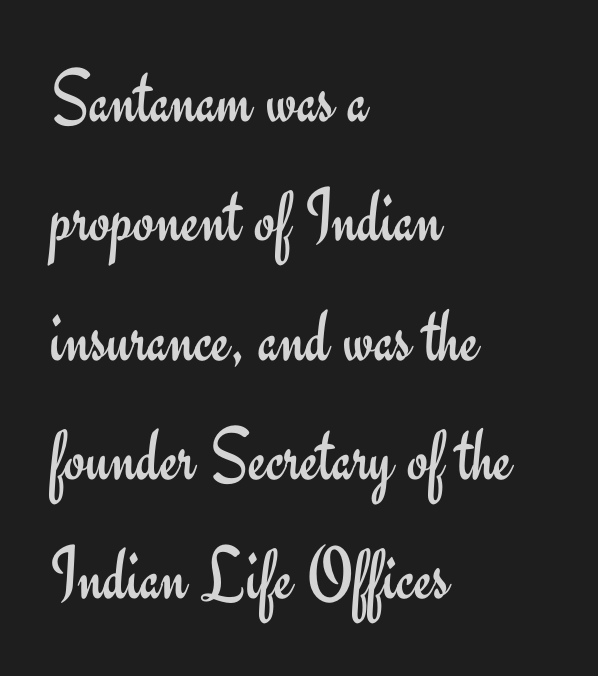
The image shows 77 px regular-weight sans-serif type; set left-aligned, normal line spacing (1.55x), normal letter spacing, not underlined; low stroke contrast and a small x-height.
